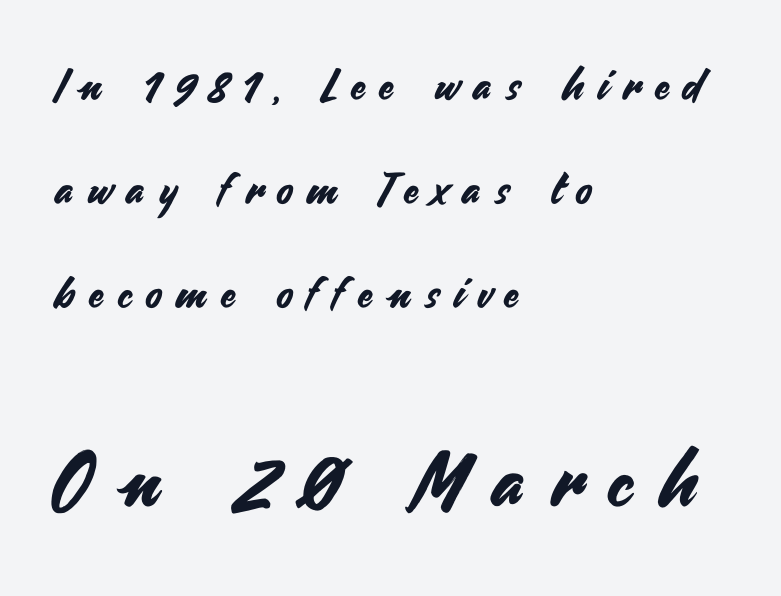
{"serif": "no", "width": "normal", "stroke_contrast": "medium", "x_height": "small", "monospaced": "no", "underline": "no", "align": "left", "line_spacing": "loose", "line_spacing_ratio": 2.42, "letter_spacing": "wide", "letter_spacing_em": 0.34, "larger_block": "second", "size_ratio": 1.77, "glyph_px": 76}
